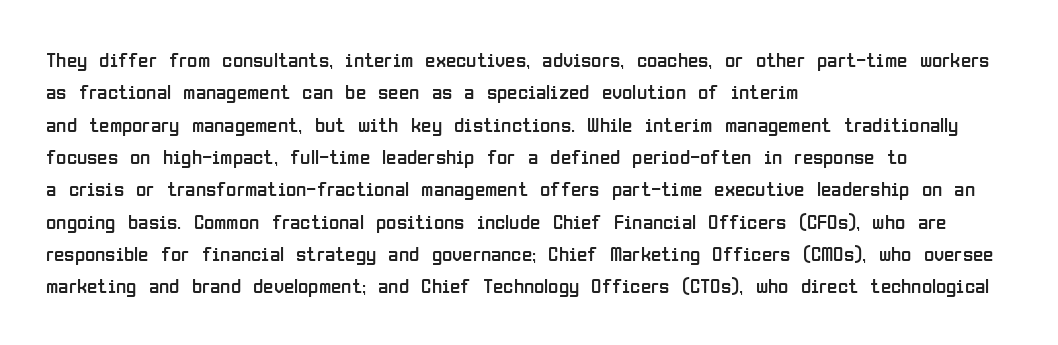
{"italic": "no", "bold": "no", "underline": "no", "align": "left", "line_spacing": "normal", "line_spacing_ratio": 1.54, "letter_spacing": "normal", "letter_spacing_em": 0.0, "glyph_px": 21}
